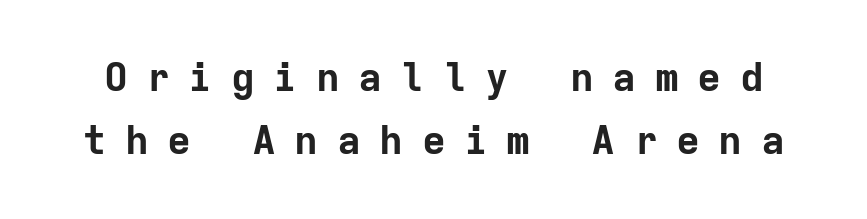
The image shows 40 px bold sans-serif type, upright, monospaced; set normal line spacing (1.58x), unusually wide letter spacing (+0.46 em), not underlined; low stroke contrast and a medium x-height.
